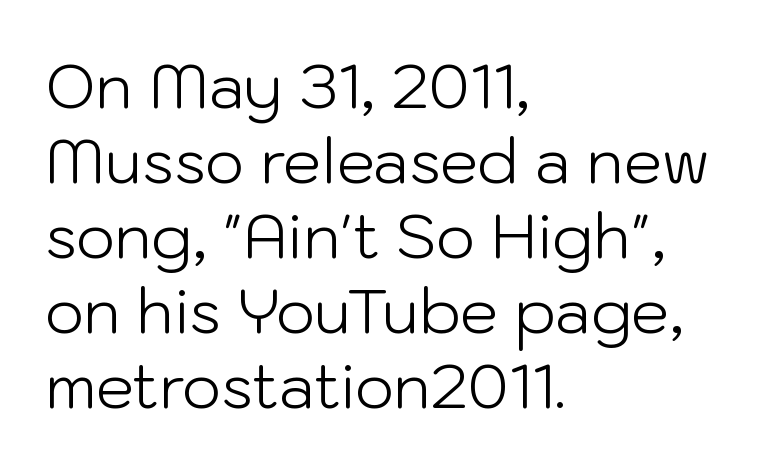
{"serif": "no", "italic": "no", "bold": "no", "weight": "light", "width": "normal", "stroke_contrast": "low", "x_height": "medium", "monospaced": "no", "underline": "no", "align": "left", "line_spacing_ratio": 1.23, "letter_spacing": "normal", "letter_spacing_em": 0.0, "glyph_px": 61}
